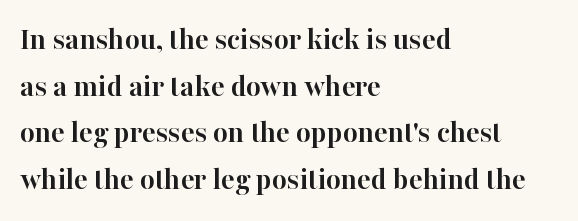
Q: Is the text bold? A: Yes.
Q: Is the text italic (slanted)? A: No, it is upright.
Q: Is the typeface a serif or a sans-serif typeface? A: Serif.
Q: Is the text underlined? A: No.
Q: How is the paragraph aligned? A: Left-aligned.
Q: Is the spacing between letters normal or unusually wide? A: Normal.
Q: Is the spacing between lines tight, normal or loose? A: Normal.
Q: Width (condensed, normal, or wide)? A: Normal.
Q: Stroke contrast? A: High.
Q: x-height? A: Medium.
Q: Monospaced? A: No.
